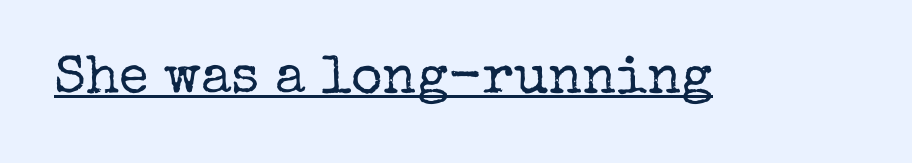
{"serif": "yes", "italic": "no", "bold": "no", "weight": "regular", "width": "normal", "stroke_contrast": "low", "x_height": "medium", "monospaced": "no", "underline": "yes", "letter_spacing": "normal", "letter_spacing_em": 0.0, "glyph_px": 54}
